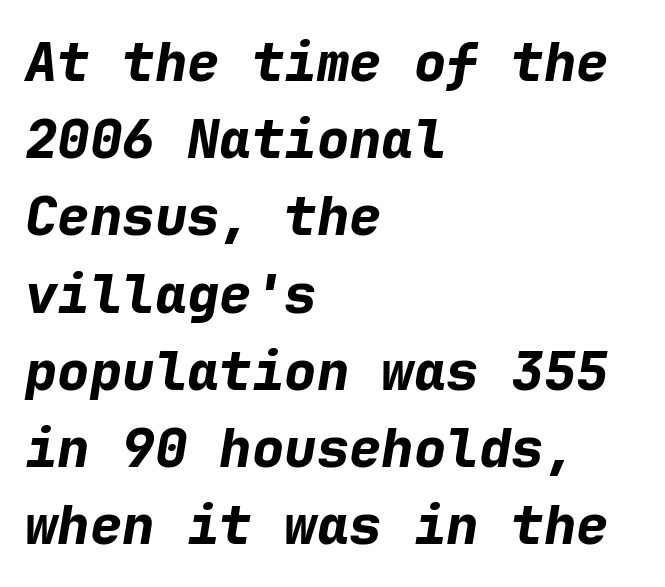
{"italic": "yes", "lean": "right", "slant_degrees": 9, "bold": "yes", "weight": "bold", "width": "normal", "stroke_contrast": "low", "x_height": "medium", "monospaced": "yes", "underline": "no", "align": "left", "line_spacing": "normal", "line_spacing_ratio": 1.43, "letter_spacing": "normal", "letter_spacing_em": 0.0, "glyph_px": 54}
